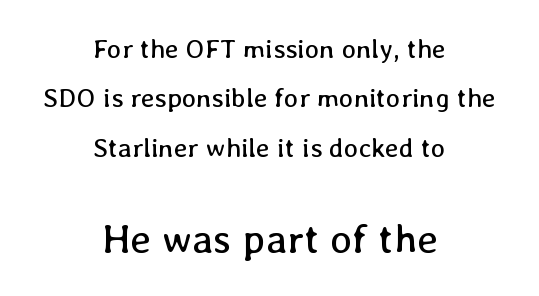
The face used here appears at its bigger size in the lower chunk. The type is set solid horizontally, with unmodified tracking. Note the varied advance widths — an 'i' is clearly narrower than an 'm'. Alignment: centered. No heavy texture on the line: the type isn't bold.
